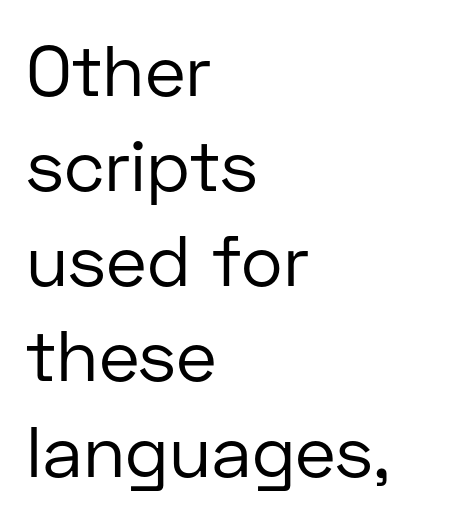
The image shows 71 px regular-weight sans-serif type, upright; set left-aligned, normal line spacing (1.34x), normal letter spacing, not underlined; low stroke contrast and a medium x-height.
